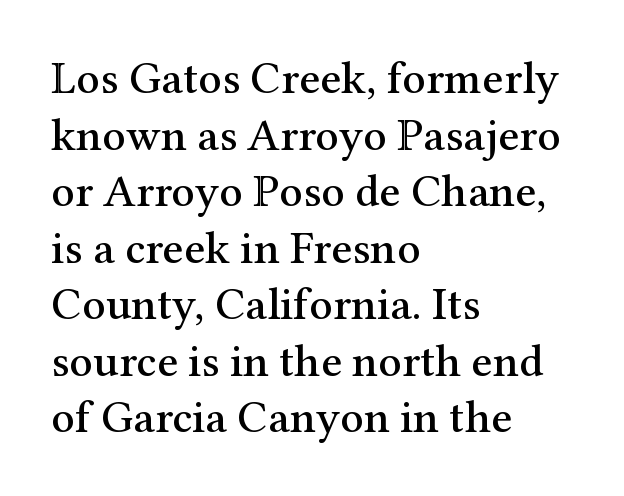
{"serif": "yes", "italic": "no", "width": "normal", "stroke_contrast": "medium", "x_height": "medium", "monospaced": "no", "underline": "no", "align": "left", "line_spacing_ratio": 1.23, "letter_spacing": "normal", "letter_spacing_em": 0.0, "glyph_px": 46}
